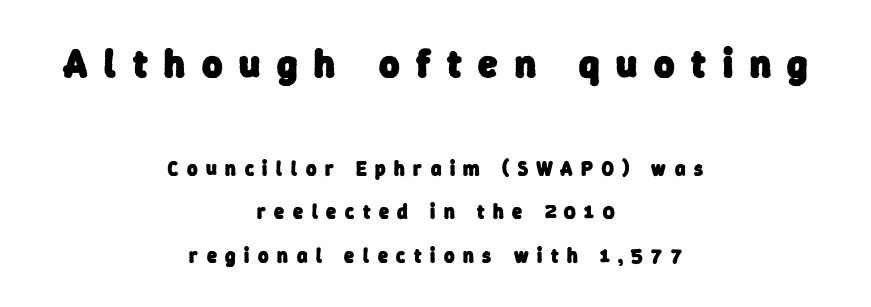
Q: Is the text bold? A: Yes.
Q: Is the typeface a serif or a sans-serif typeface? A: Sans-serif.
Q: Is the text underlined? A: No.
Q: How is the paragraph aligned? A: Centered.
Q: Is the spacing between letters normal or unusually wide? A: Unusually wide.
Q: Is the spacing between lines tight, normal or loose? A: Loose.
Q: Which block of text is set in a larger size, the first (top) or the second (bottom)? A: The first (top) one.
Q: Width (condensed, normal, or wide)? A: Normal.
Q: Stroke contrast? A: Low.
Q: x-height? A: Medium.
Q: Monospaced? A: No.
